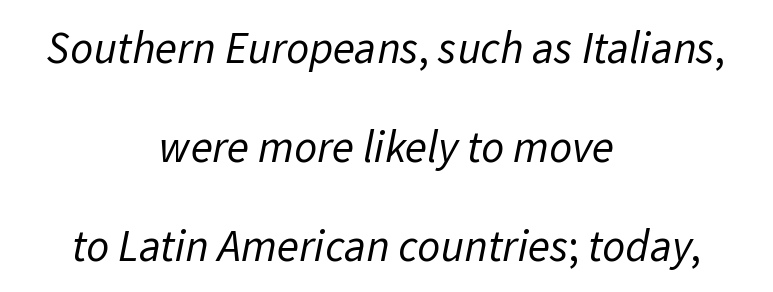
Alignment: centered. This sample uses plain, unmodified letter spacing. Is this a sans? Yes — the strokes have no serifs. Caption: face not bold, strokes unweighted. The letters advance in unequal steps, a hallmark of proportional type. In terms of leading, this rendering errs on the spacious side.
